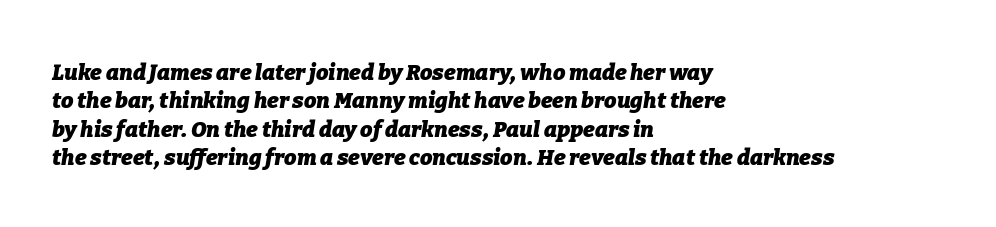
The face used here has a pronounced slope to its letters. The words here are not underlined. The sample has been set heavy, in full bold. Tracking here is standard; glyphs follow each other at the usual distance.
